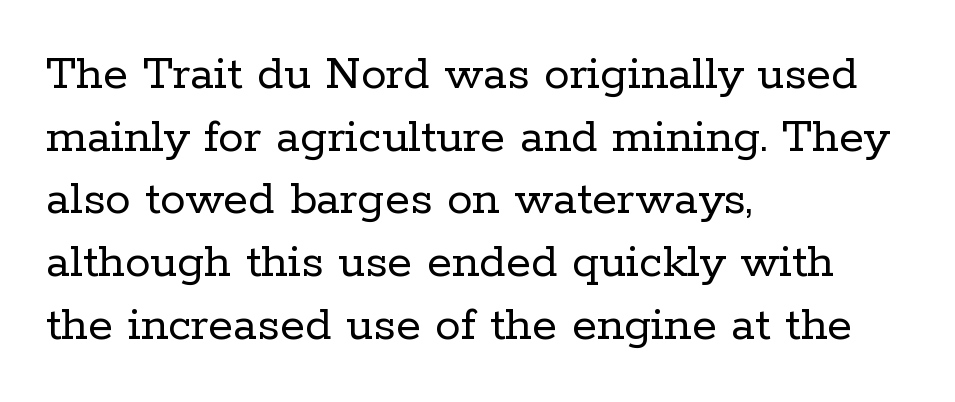
{"serif": "yes", "italic": "no", "bold": "no", "weight": "regular", "width": "normal", "stroke_contrast": "low", "x_height": "medium", "monospaced": "no", "underline": "no", "align": "left", "line_spacing_ratio": 1.23, "letter_spacing": "normal", "letter_spacing_em": 0.0, "glyph_px": 51}
